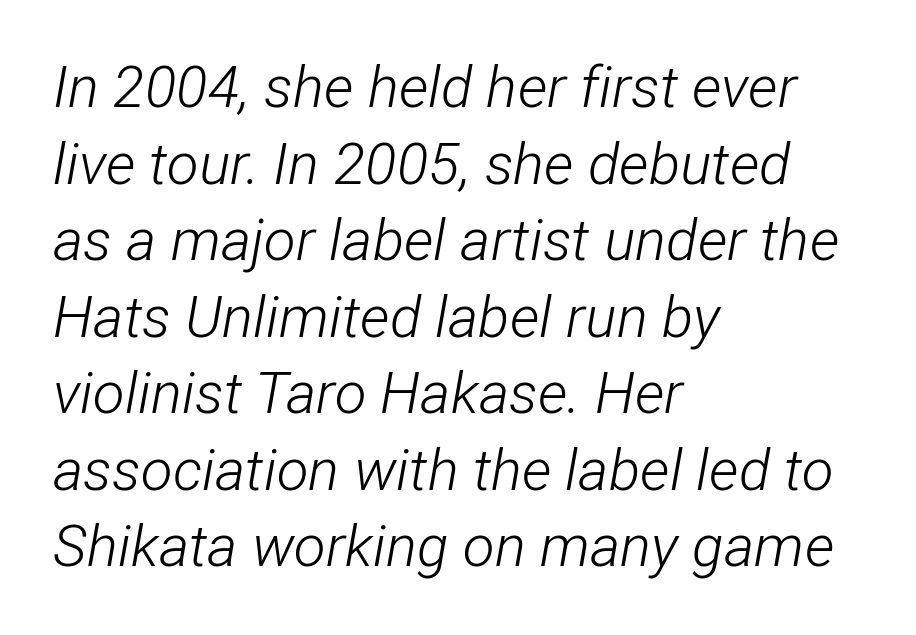
Q: Is the text bold? A: No.
Q: Is the text italic (slanted)? A: Yes, it leans right by about 12 degrees.
Q: Is the text underlined? A: No.
Q: How is the paragraph aligned? A: Left-aligned.
Q: Is the spacing between letters normal or unusually wide? A: Normal.
Q: Is the spacing between lines tight, normal or loose? A: Normal.
Q: Width (condensed, normal, or wide)? A: Condensed.
Q: Stroke contrast? A: Low.
Q: x-height? A: Medium.
Q: Monospaced? A: No.
